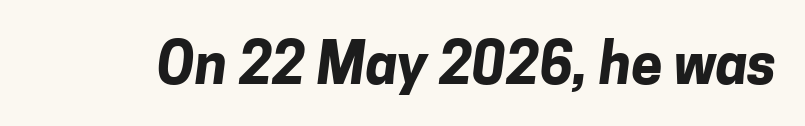
Q: Is the text bold? A: Yes.
Q: Is the typeface a serif or a sans-serif typeface? A: Sans-serif.
Q: Is the text underlined? A: No.
Q: Is the spacing between letters normal or unusually wide? A: Normal.
Q: Width (condensed, normal, or wide)? A: Normal.
Q: Stroke contrast? A: Low.
Q: x-height? A: Medium.
Q: Monospaced? A: No.
